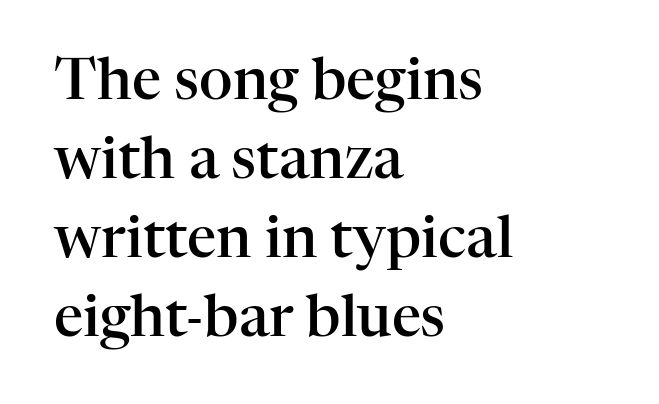
The type sits square on the baseline with zero lean. Typeset ragged right — the left edge is the straight one. Characters follow at the spacing the type designer built in. A normal amount of white space separates one row of letters from the next. Glance below the letters and you will spot only blank space.
